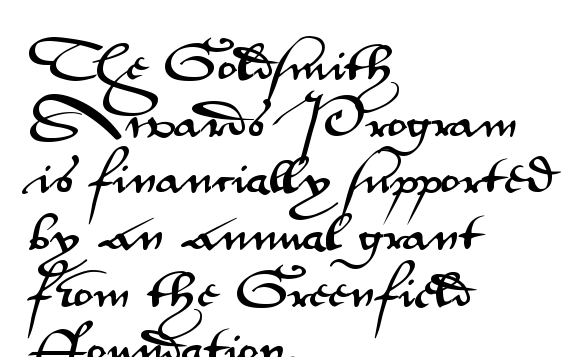
Q: Is the text italic (slanted)? A: Yes.
Q: Is the typeface a serif or a sans-serif typeface? A: Sans-serif.
Q: Is the text underlined? A: No.
Q: How is the paragraph aligned? A: Left-aligned.
Q: Is the spacing between letters normal or unusually wide? A: Normal.
Q: Is the spacing between lines tight, normal or loose? A: Normal.
Q: Width (condensed, normal, or wide)? A: Wide.
Q: Stroke contrast? A: Medium.
Q: x-height? A: Small.
Q: Monospaced? A: No.
